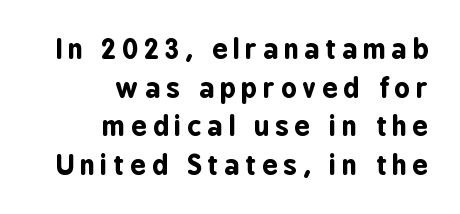
Loose tracking; the words dissolve into strings of separated letters. A student would call this right alignment; a typographer would say flush right, rag left. Compared with an ordinary text face, these strokes are far heavier — a full bold. This sample keeps an unexceptional amount of space between lines.
